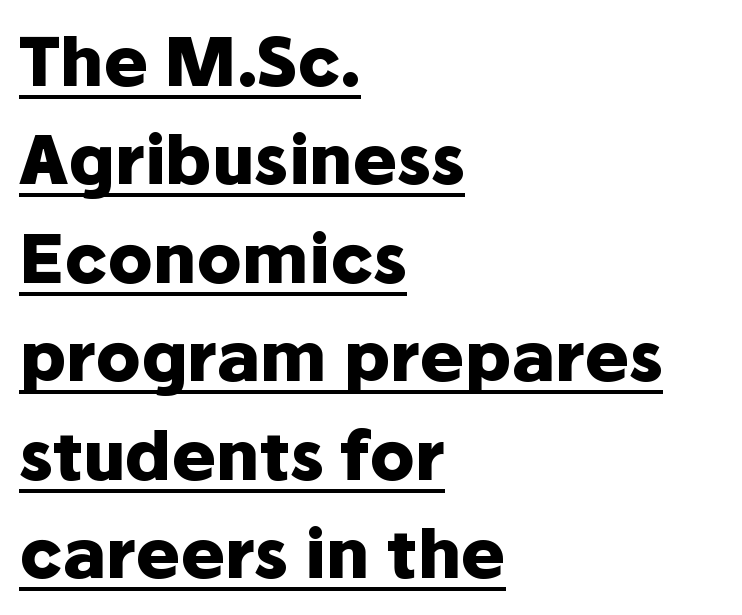
The specimen includes a rule beneath the text block's lines. Here the designer chose a conventional face with non-uniform glyph widths. Horizontal alignment here is leftward, the default for most running prose. This block has exactly the height ordinary leading produces. The glyphs have the mass of a bold cut. You can tell from the bare stems that sans-serif type was used.
